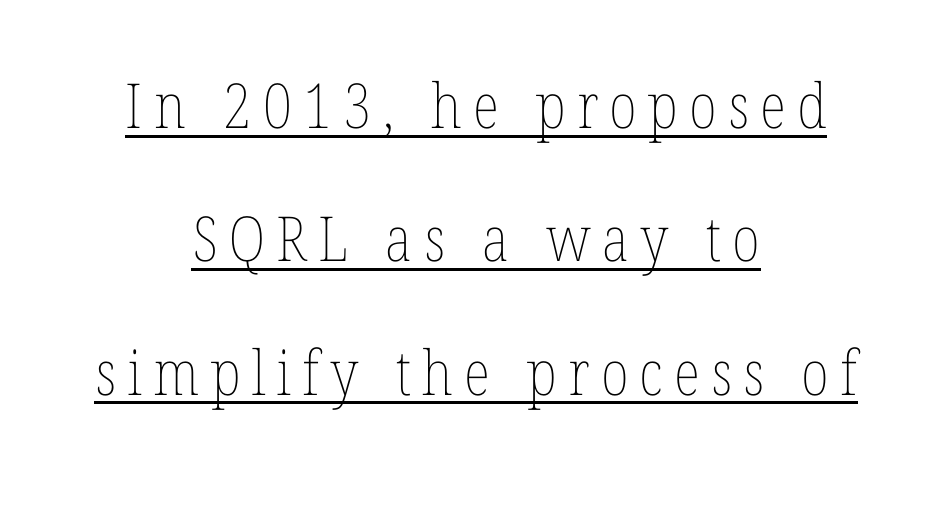
Is there any slant? The stems are plumb. The strokes are not fattened; the text isn't bold. Is there much room between lines? Yes — plenty of vertical air separates them. The rendering uses natural spacing where letterforms have individual widths. If you folded the block vertically in half, each line would mirror itself in length.
